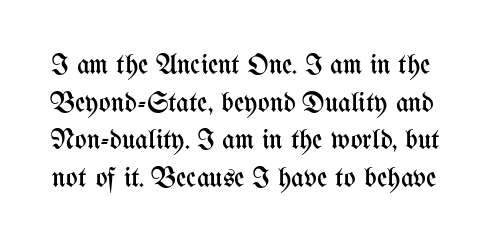
Q: Is the text bold? A: No.
Q: Is the text italic (slanted)? A: No, it is upright.
Q: Is the text underlined? A: No.
Q: Is the spacing between letters normal or unusually wide? A: Normal.
Q: Is the spacing between lines tight, normal or loose? A: Normal.
Q: Width (condensed, normal, or wide)? A: Condensed.
Q: Stroke contrast? A: Medium.
Q: x-height? A: Medium.
Q: Monospaced? A: No.
